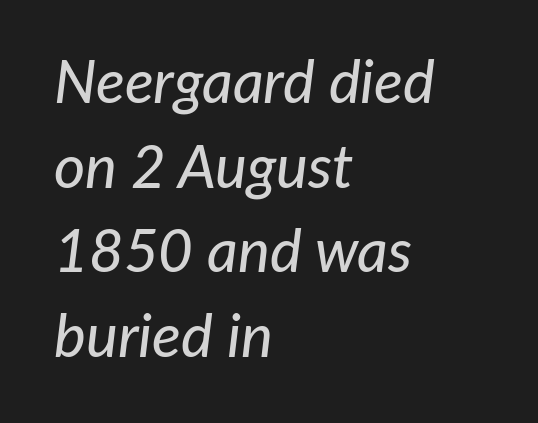
It's the slanting kind of type. This sample keeps an unexceptional amount of space between lines. The paragraph shown leans on its left margin. Letters rest on an invisible, unmarked baseline.
